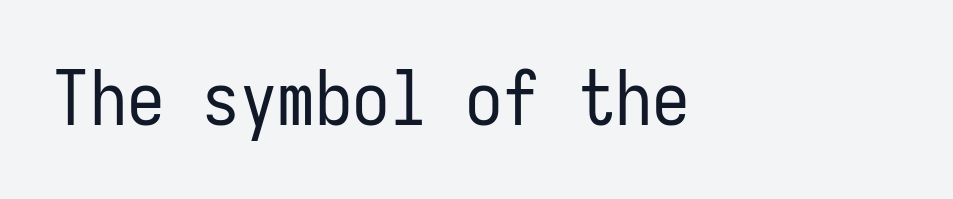
Q: Is the text bold? A: No.
Q: Is the text italic (slanted)? A: No, it is upright.
Q: Is the typeface a serif or a sans-serif typeface? A: Sans-serif.
Q: Is the text underlined? A: No.
Q: Is the spacing between letters normal or unusually wide? A: Normal.
Q: Width (condensed, normal, or wide)? A: Condensed.
Q: Stroke contrast? A: Low.
Q: x-height? A: Medium.
Q: Monospaced? A: Yes.
